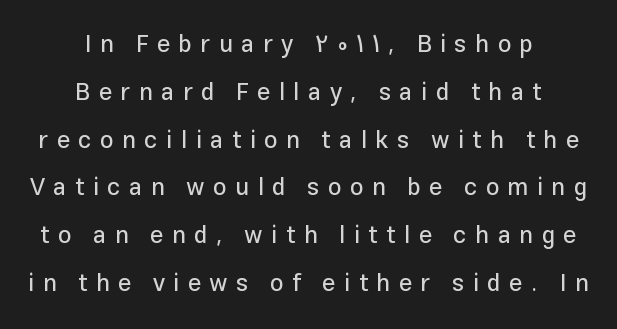
Q: Is the text italic (slanted)? A: No, it is upright.
Q: Is the text underlined? A: No.
Q: How is the paragraph aligned? A: Centered.
Q: Is the spacing between letters normal or unusually wide? A: Unusually wide.
Q: Is the spacing between lines tight, normal or loose? A: Loose.
